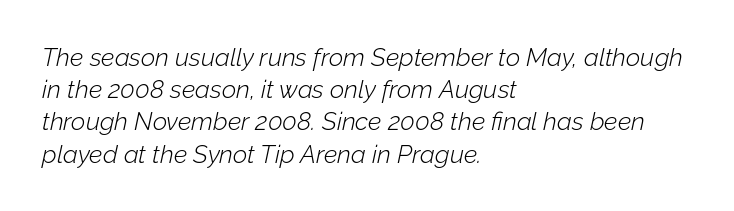
{"italic": "yes", "lean": "right", "slant_degrees": 12, "bold": "no", "underline": "no", "align": "left", "line_spacing": "normal", "line_spacing_ratio": 1.29, "letter_spacing": "normal", "letter_spacing_em": 0.0, "glyph_px": 25}
